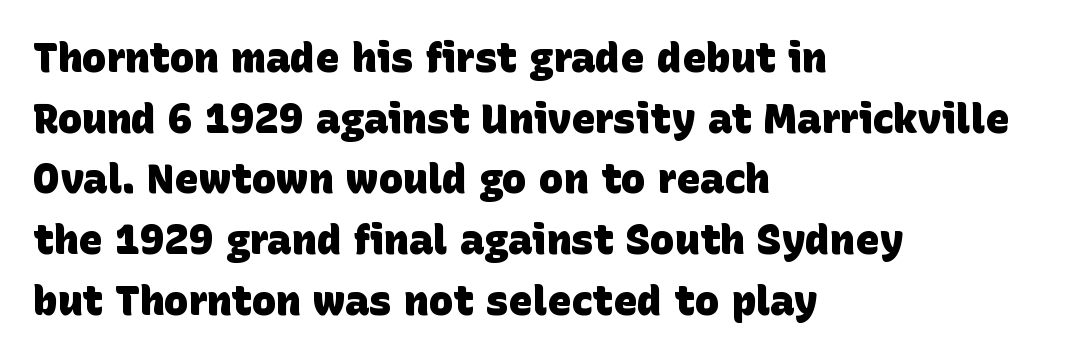
Q: Is the text bold? A: Yes.
Q: Is the typeface a serif or a sans-serif typeface? A: Sans-serif.
Q: Is the text underlined? A: No.
Q: How is the paragraph aligned? A: Left-aligned.
Q: Is the spacing between letters normal or unusually wide? A: Normal.
Q: Is the spacing between lines tight, normal or loose? A: Normal.
Q: Width (condensed, normal, or wide)? A: Normal.
Q: Stroke contrast? A: Low.
Q: x-height? A: Large.
Q: Monospaced? A: No.
